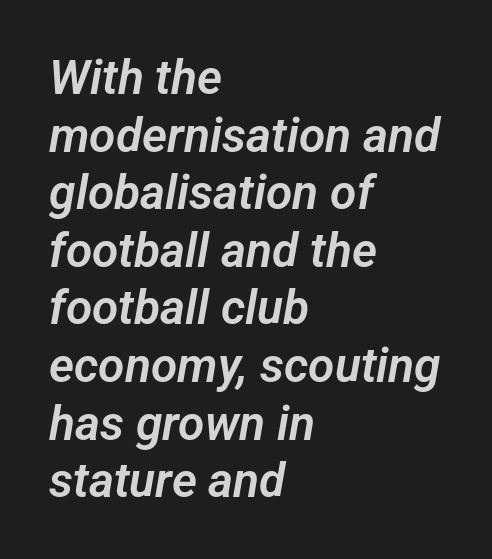
The image shows 48 px sans-serif type; set left-aligned, line spacing 1.2x, normal letter spacing, not underlined; low stroke contrast and a medium x-height.
